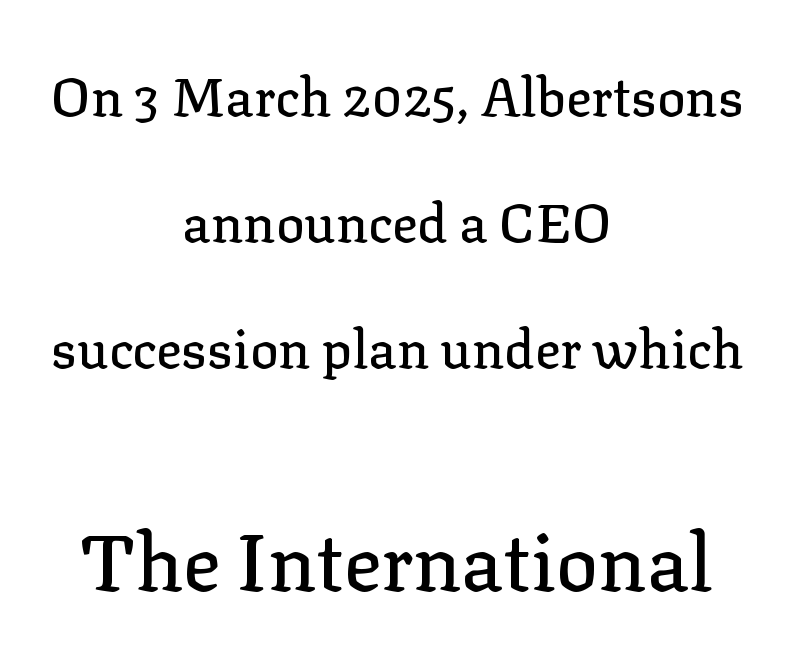
No word sits above an underline. Which chunk is bigger? The second one — the bottom block dwarfs the top. The passage shown stacks its lines with a broad gap. It's the straight-up-and-down kind of type. The rag falls on both sides of this text block equally. Think of a printed novel: that variable character pitch is what you see here.
